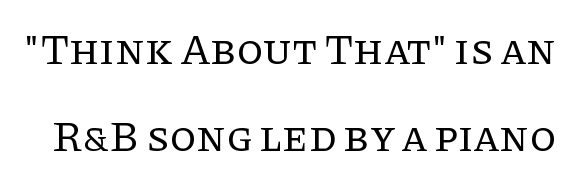
Q: Is the text bold? A: No.
Q: Is the text italic (slanted)? A: No, it is upright.
Q: Is the typeface a serif or a sans-serif typeface? A: Serif.
Q: Is the text underlined? A: No.
Q: Is the spacing between letters normal or unusually wide? A: Normal.
Q: Is the spacing between lines tight, normal or loose? A: Loose.
Q: Width (condensed, normal, or wide)? A: Normal.
Q: Stroke contrast? A: Low.
Q: x-height? A: Large.
Q: Monospaced? A: No.
